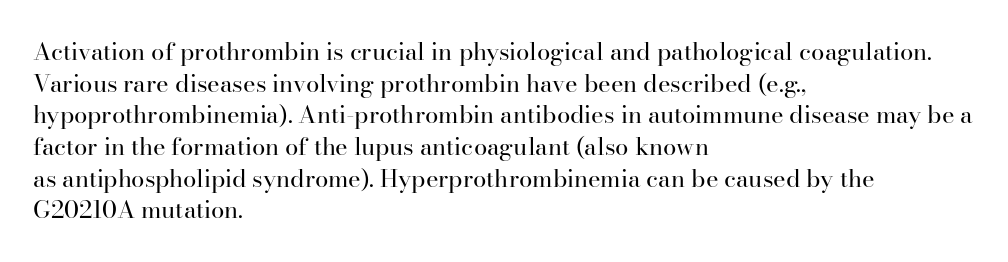
Leftover space on each line is placed entirely after the last word. The typesetting does not lean heavy: it is not bold. Honestly, the letter spacing is just normal — you wouldn't notice it. Underline: absent. If you drew a line through each stem, it would be perfectly vertical.
